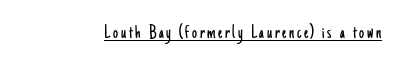
{"italic": "no", "bold": "no", "underline": "yes", "glyph_px": 20}
